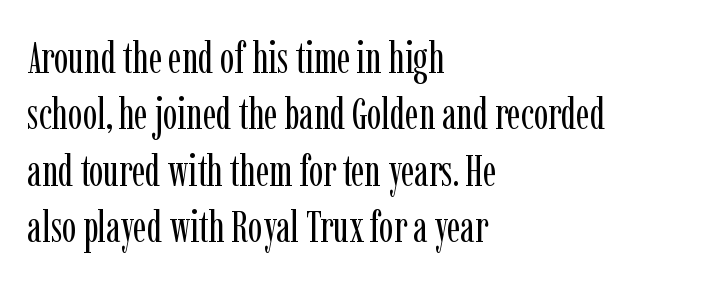
Think of a printed novel: that variable character pitch is what you see here. A light-to-regular cut is what we see here. A serif font was chosen for this passage. Typeset ragged right — the left edge is the straight one. Every stem runs plumb, perpendicular to the baseline. Clear beneath every line of the passage.
